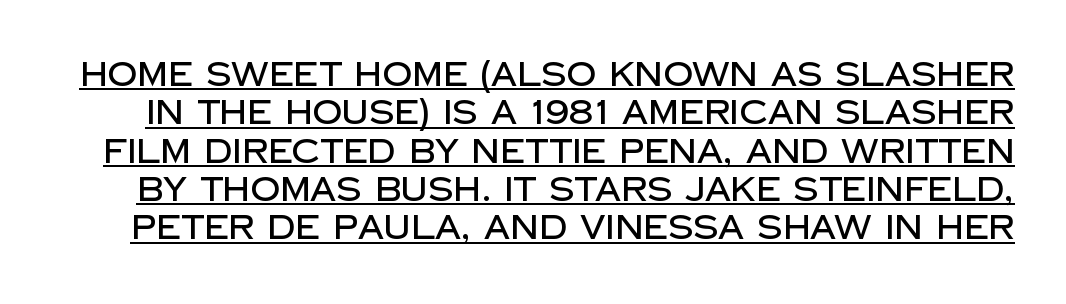
The face used here is a sans, in the tradition of grotesques and geometrics. The passage shown has conventional tracking throughout. Notice how the stems are strictly vertical — no italics here. Underlining? Definitely there. Proportional: the letters do not fall into vertical columns.
